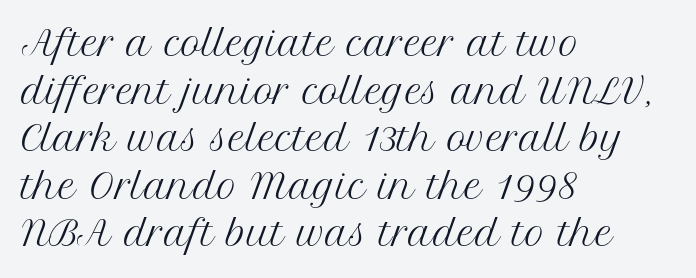
Think standard paragraph weight, or any step lighter than that. The leading is moderate, giving the passage an even texture. Does extra space separate the letters? No, they use regular spacing. The rag falls on the right side of this text block. Think of a printed novel: that variable character pitch is what you see here.
